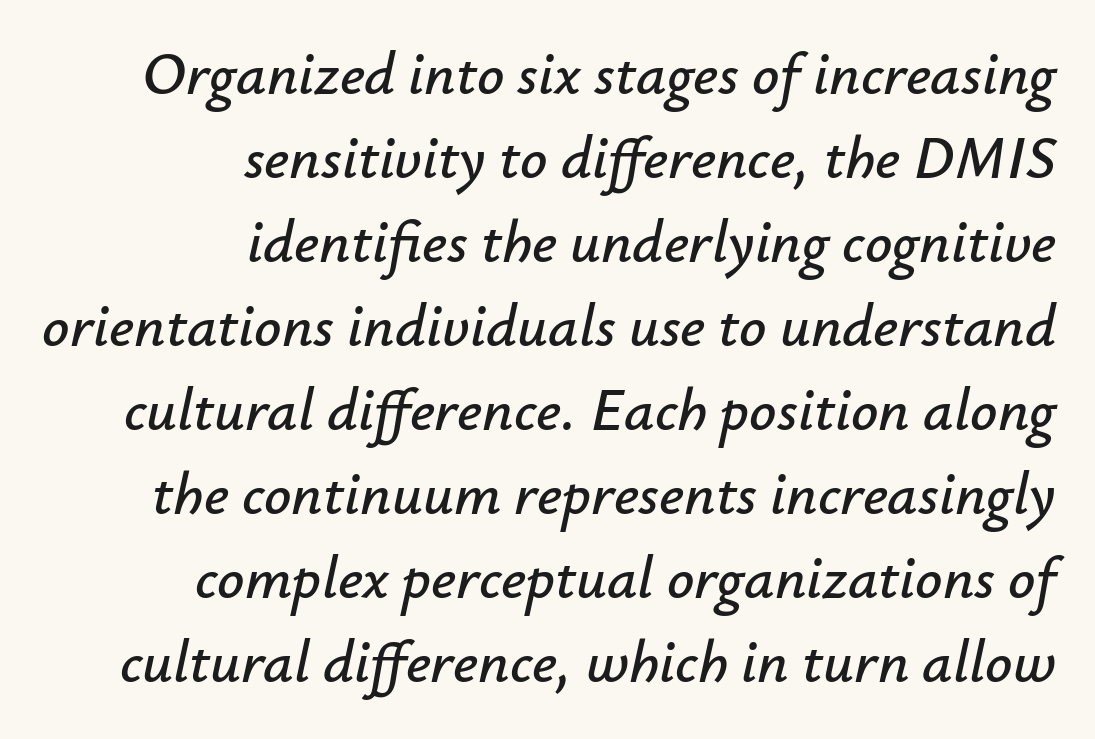
Q: Is the text italic (slanted)? A: Yes, it leans right by about 12 degrees.
Q: Is the text underlined? A: No.
Q: How is the paragraph aligned? A: Right-aligned.
Q: Is the spacing between letters normal or unusually wide? A: Normal.
Q: Is the spacing between lines tight, normal or loose? A: Normal.
Q: Width (condensed, normal, or wide)? A: Normal.
Q: Stroke contrast? A: Low.
Q: x-height? A: Small.
Q: Monospaced? A: No.
